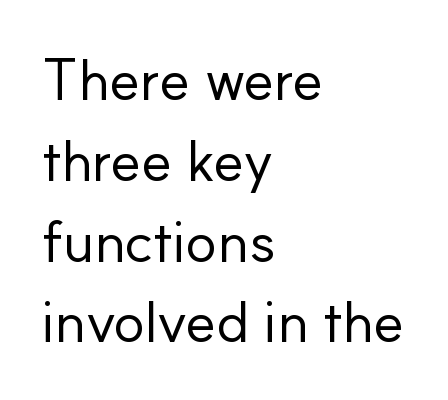
{"serif": "no", "italic": "no", "bold": "no", "weight": "regular", "width": "normal", "stroke_contrast": "low", "x_height": "small", "monospaced": "no", "underline": "no", "align": "left", "line_spacing": "normal", "line_spacing_ratio": 1.37, "letter_spacing": "normal", "letter_spacing_em": 0.0, "glyph_px": 59}
